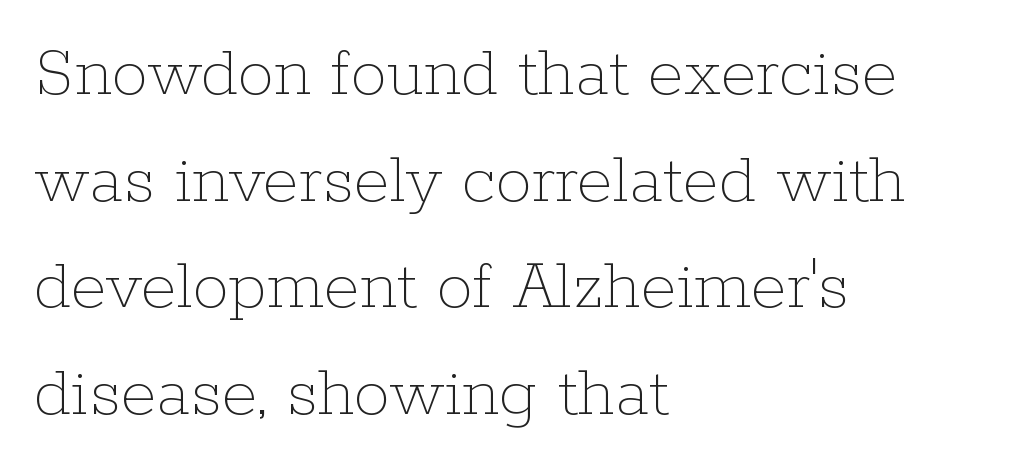
The baseline area is clear. One-word summary of the alignment: left. Each word holds together tightly as a unit, with standard inter-letter gaps. This is not heavy type; no bold has been used.
